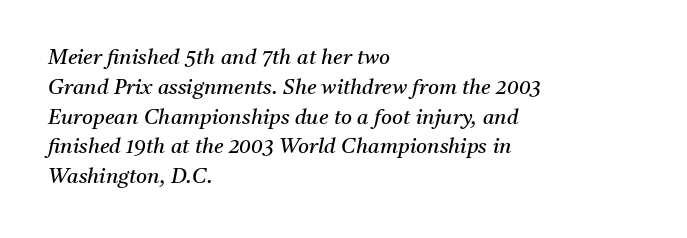
No word sits above an underline. One glance says typical: line gaps are just what's usual. The font is comparable to plain body text, perhaps lighter. Does the copy run flush right? No — it runs flush left. What stands out about the letter spacing? Nothing — it is the standard amount.
